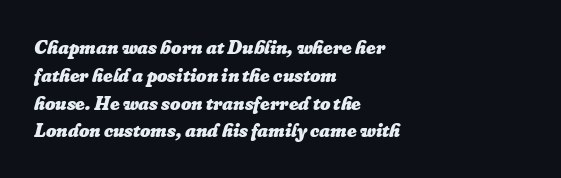
{"italic": "yes", "lean": "right", "slant_degrees": 16, "bold": "yes", "underline": "no", "align": "left", "line_spacing": "normal", "line_spacing_ratio": 1.39, "letter_spacing": "normal", "letter_spacing_em": 0.0, "glyph_px": 20}
